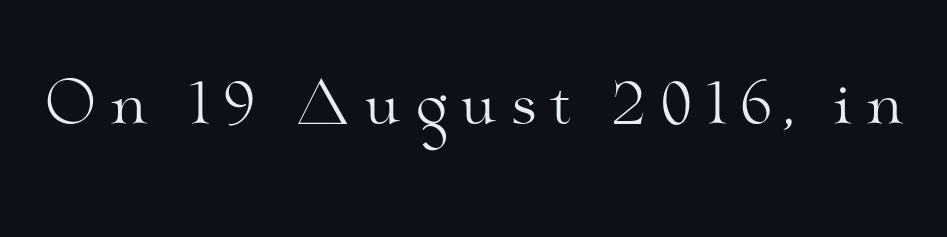
The image shows 57 px light, wide serif type, upright; set unusually wide letter spacing (+0.2 em), not underlined; medium stroke contrast and a small x-height.
